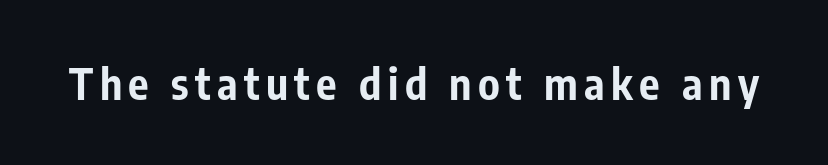
Q: Is the text bold? A: Yes.
Q: Is the text italic (slanted)? A: No, it is upright.
Q: Is the typeface a serif or a sans-serif typeface? A: Sans-serif.
Q: Is the text underlined? A: No.
Q: Width (condensed, normal, or wide)? A: Condensed.
Q: Stroke contrast? A: Low.
Q: x-height? A: Medium.
Q: Monospaced? A: No.
